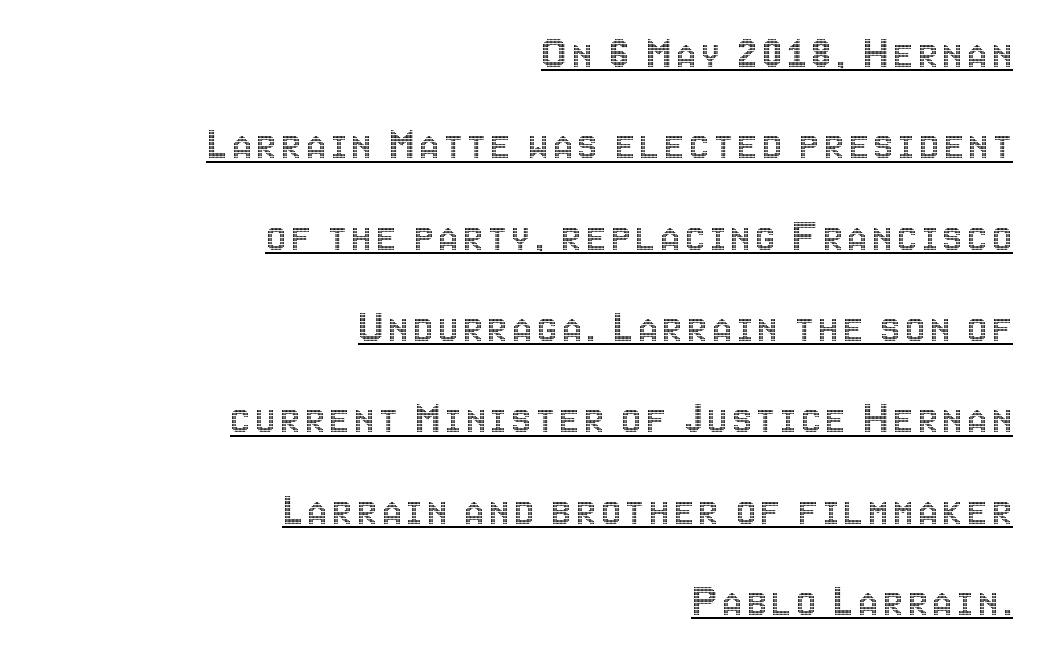
Q: Is the text italic (slanted)? A: No, it is upright.
Q: Is the text underlined? A: Yes.
Q: How is the paragraph aligned? A: Right-aligned.
Q: Is the spacing between lines tight, normal or loose? A: Loose.
Q: Width (condensed, normal, or wide)? A: Condensed.
Q: x-height? A: Large.
Q: Monospaced? A: No.
